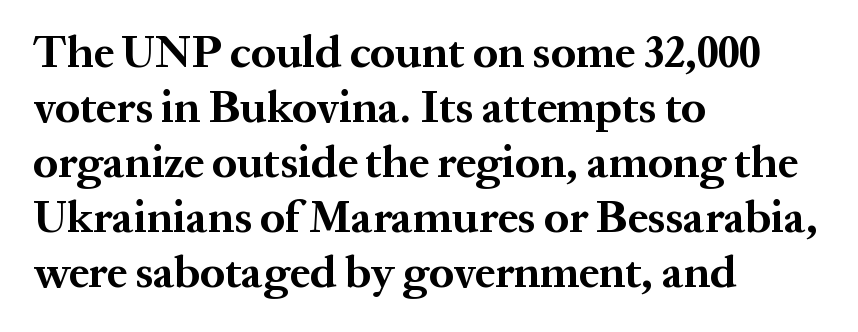
{"serif": "yes", "italic": "no", "bold": "yes", "weight": "bold", "width": "normal", "stroke_contrast": "medium", "x_height": "medium", "monospaced": "no", "underline": "no", "align": "left", "line_spacing_ratio": 1.22, "letter_spacing": "normal", "letter_spacing_em": 0.0, "glyph_px": 45}
